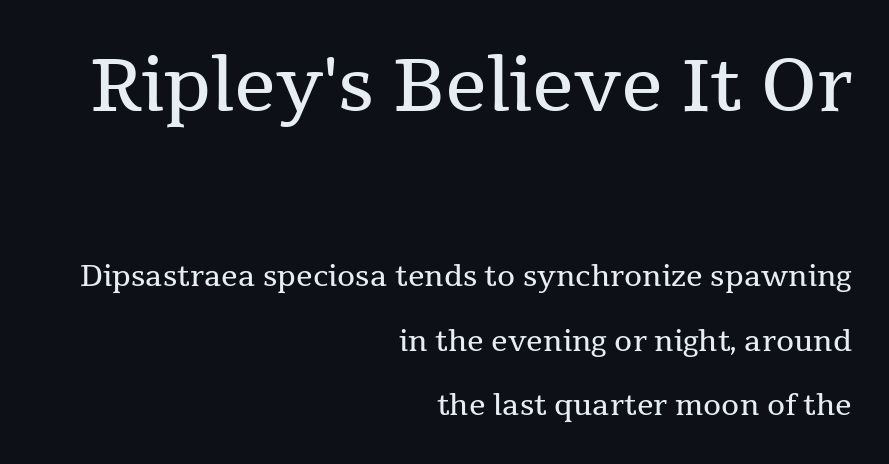
Classification — serif. Each word holds together tightly as a unit, with standard inter-letter gaps. Visually, the top section dominates because its glyphs are scaled up. In terms of posture, this sample is upright. A clean baseline with only descenders dipping below it. Leading: increased.
